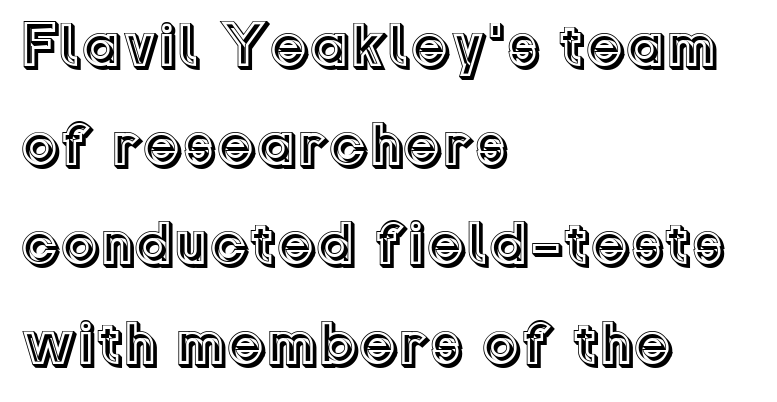
The image shows 62 px text type, upright; set left-aligned, normal line spacing (1.6x), normal letter spacing, not underlined; a medium x-height.
